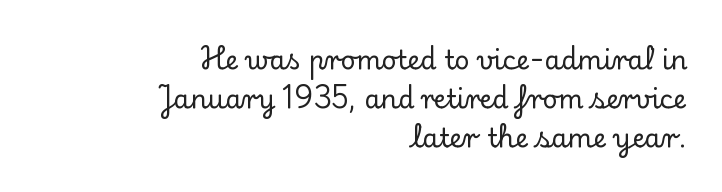
Q: Is the text italic (slanted)? A: No, it is upright.
Q: Is the text underlined? A: No.
Q: How is the paragraph aligned? A: Right-aligned.
Q: Is the spacing between letters normal or unusually wide? A: Normal.
Q: Is the spacing between lines tight, normal or loose? A: Normal.
